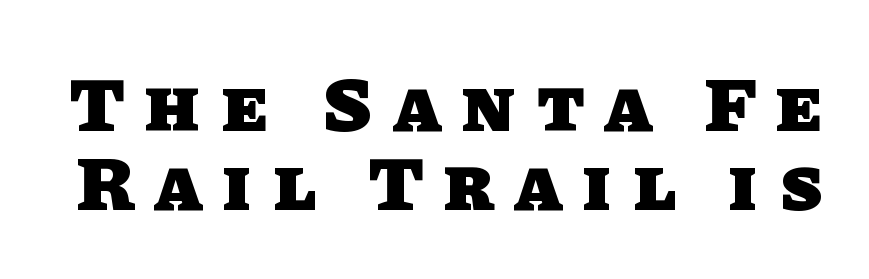
The image shows 77 px heavy sans-serif type; set tight line spacing (1.02x), unusually wide letter spacing (+0.29 em), not underlined; low stroke contrast and a large x-height.
